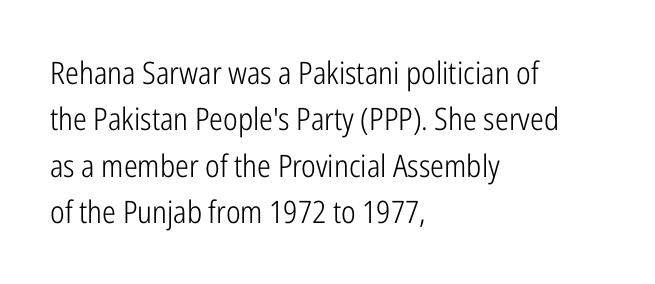
Q: Is the text bold? A: No.
Q: Is the text italic (slanted)? A: No, it is upright.
Q: Is the typeface a serif or a sans-serif typeface? A: Sans-serif.
Q: Is the text underlined? A: No.
Q: How is the paragraph aligned? A: Left-aligned.
Q: Is the spacing between letters normal or unusually wide? A: Normal.
Q: Is the spacing between lines tight, normal or loose? A: Normal.
Q: Width (condensed, normal, or wide)? A: Condensed.
Q: Stroke contrast? A: Low.
Q: x-height? A: Medium.
Q: Monospaced? A: No.
